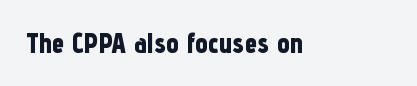
The image shows 28 px bold, condensed sans-serif type, upright; set normal letter spacing, not underlined; low stroke contrast and a medium x-height.
